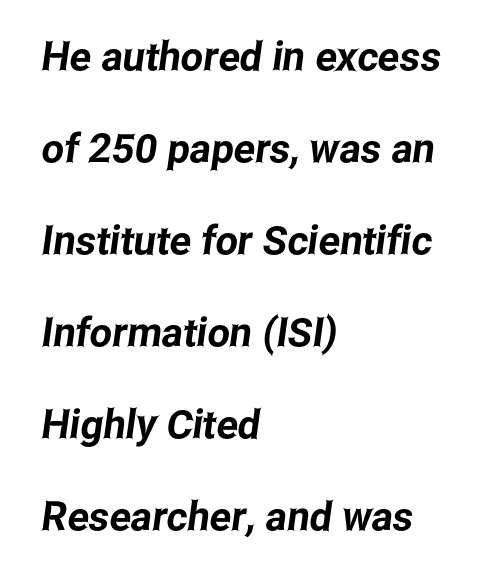
Q: Is the typeface a serif or a sans-serif typeface? A: Sans-serif.
Q: Is the text underlined? A: No.
Q: How is the paragraph aligned? A: Left-aligned.
Q: Is the spacing between letters normal or unusually wide? A: Normal.
Q: Is the spacing between lines tight, normal or loose? A: Loose.
Q: Width (condensed, normal, or wide)? A: Condensed.
Q: Stroke contrast? A: Low.
Q: x-height? A: Medium.
Q: Monospaced? A: No.
